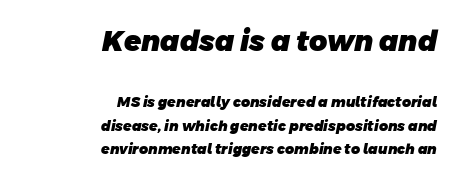
{"serif": "no", "bold": "yes", "weight": "heavy", "width": "normal", "stroke_contrast": "low", "x_height": "large", "monospaced": "no", "underline": "no", "align": "right", "line_spacing": "normal", "line_spacing_ratio": 1.68, "letter_spacing": "normal", "letter_spacing_em": 0.0, "larger_block": "first", "size_ratio": 2.0, "glyph_px": 28}
